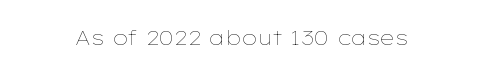
Posture: upright roman. Short note: letters normally spaced. The weight would be labelled regular, book, light, or lighter still. Lines of text with bare space underneath.
